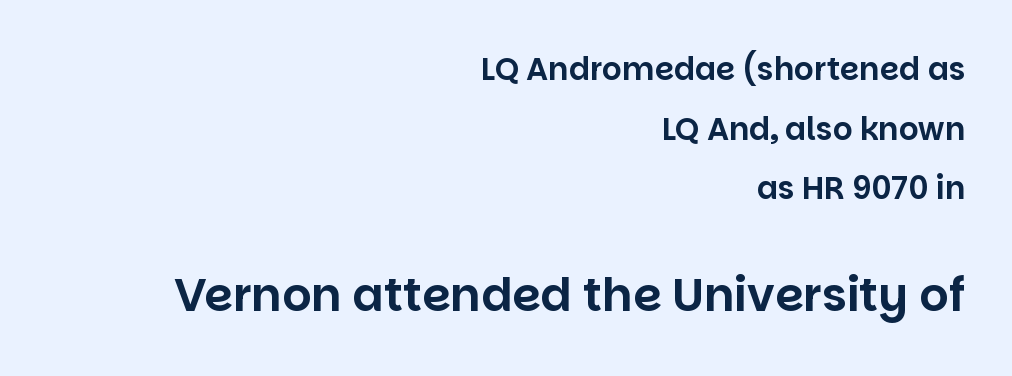
Characters follow at the spacing the type designer built in. Posture: upright roman. Check under the words: just untouched page. Summary of vertical rhythm: relaxed, with wide interline spacing.
